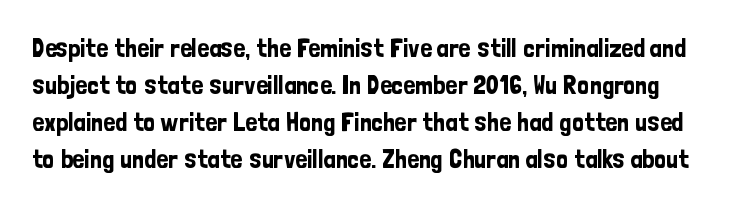
Q: Is the text italic (slanted)? A: No, it is upright.
Q: Is the text underlined? A: No.
Q: Is the spacing between letters normal or unusually wide? A: Normal.
Q: Is the spacing between lines tight, normal or loose? A: Normal.
